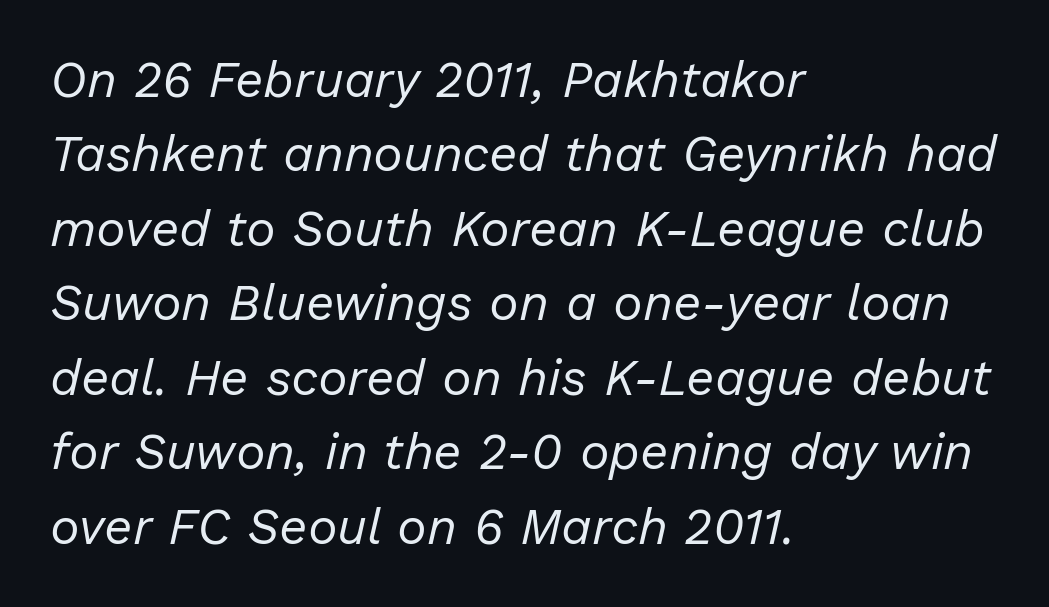
Q: Is the text bold? A: No.
Q: Is the text italic (slanted)? A: Yes, it leans right by about 13 degrees.
Q: Is the text underlined? A: No.
Q: How is the paragraph aligned? A: Left-aligned.
Q: Is the spacing between letters normal or unusually wide? A: Normal.
Q: Is the spacing between lines tight, normal or loose? A: Normal.
Q: Width (condensed, normal, or wide)? A: Normal.
Q: Stroke contrast? A: Low.
Q: x-height? A: Medium.
Q: Monospaced? A: No.
